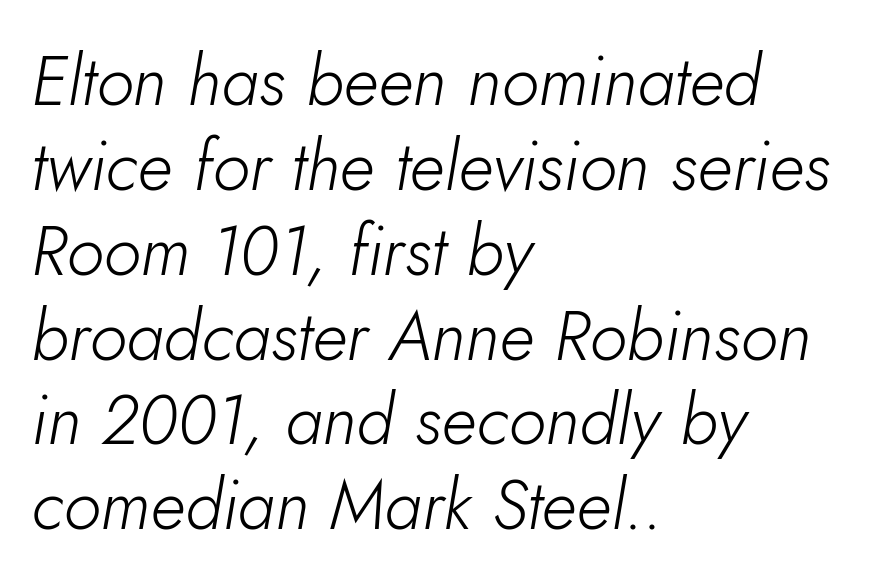
The image shows 69 px light type, italic (leaning right); set left-aligned, line spacing 1.23x, normal letter spacing, not underlined; low stroke contrast and a small x-height.
